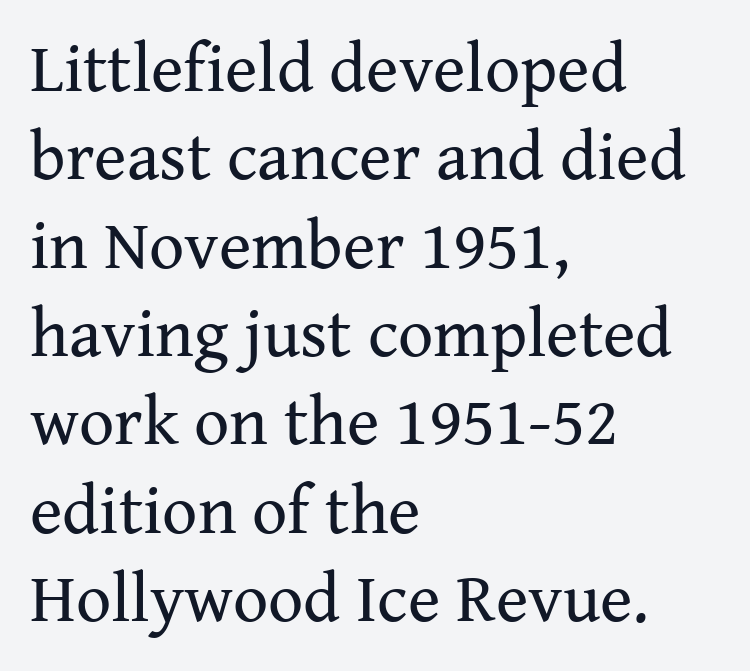
Q: Is the text bold? A: No.
Q: Is the text italic (slanted)? A: No, it is upright.
Q: Is the typeface a serif or a sans-serif typeface? A: Serif.
Q: Is the text underlined? A: No.
Q: How is the paragraph aligned? A: Left-aligned.
Q: Is the spacing between letters normal or unusually wide? A: Normal.
Q: Is the spacing between lines tight, normal or loose? A: Normal.
Q: Width (condensed, normal, or wide)? A: Normal.
Q: Stroke contrast? A: Medium.
Q: x-height? A: Medium.
Q: Monospaced? A: No.
